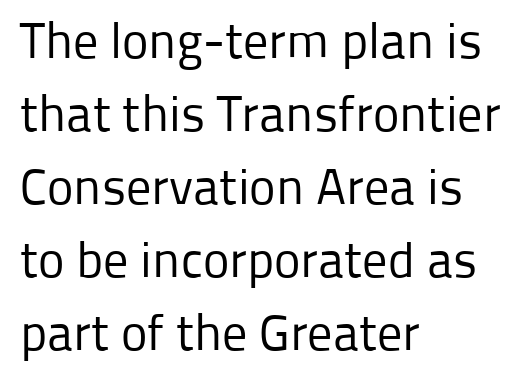
The image shows 50 px regular-weight sans-serif type, upright; set left-aligned, normal line spacing (1.46x), normal letter spacing, not underlined; low stroke contrast and a medium x-height.
